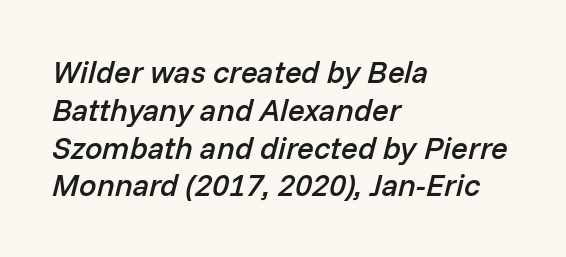
Q: Is the text bold? A: Semi-bold.
Q: Is the text italic (slanted)? A: Yes, it leans right by about 14 degrees.
Q: Is the text underlined? A: No.
Q: How is the paragraph aligned? A: Left-aligned.
Q: Is the spacing between letters normal or unusually wide? A: Normal.
Q: Width (condensed, normal, or wide)? A: Normal.
Q: Stroke contrast? A: Low.
Q: x-height? A: Medium.
Q: Monospaced? A: No.
